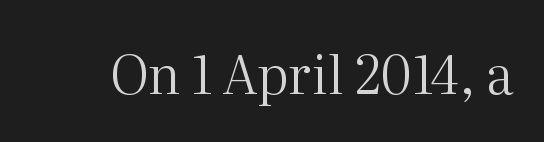
The image shows 53 px regular-weight serif type, upright; set normal letter spacing, not underlined; medium stroke contrast and a medium x-height.
